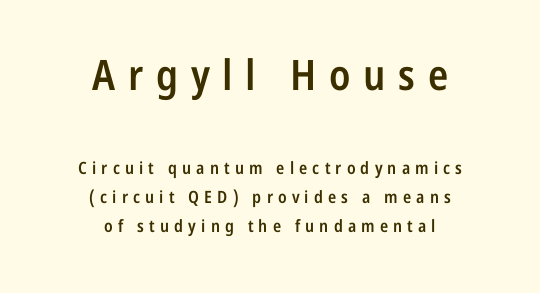
Q: Is the text bold? A: Semi-bold.
Q: Is the text italic (slanted)? A: No, it is upright.
Q: Is the typeface a serif or a sans-serif typeface? A: Sans-serif.
Q: Is the text underlined? A: No.
Q: How is the paragraph aligned? A: Centered.
Q: Is the spacing between letters normal or unusually wide? A: Unusually wide.
Q: Which block of text is set in a larger size, the first (top) or the second (bottom)? A: The first (top) one.
Q: Width (condensed, normal, or wide)? A: Condensed.
Q: Stroke contrast? A: Low.
Q: x-height? A: Medium.
Q: Monospaced? A: No.
